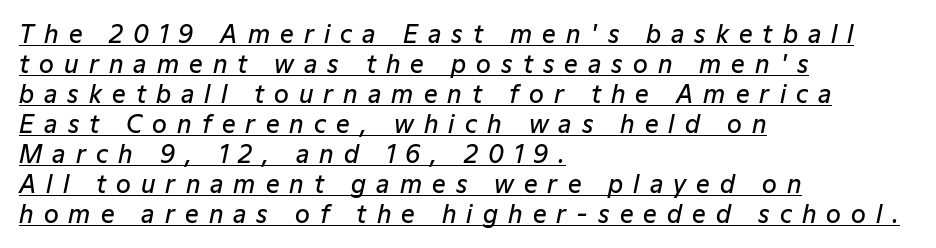
Visually the block forms a straight wall on the left and a jagged coastline on the right. Its strokes are somewhat broadened, the hallmark of semibold type. Line spacing here is normal. Does a line run under the words? Yes, clearly. This sample uses expanded letter spacing, leaving extra air between glyphs. Yep, that's italic — everything's leaning.
